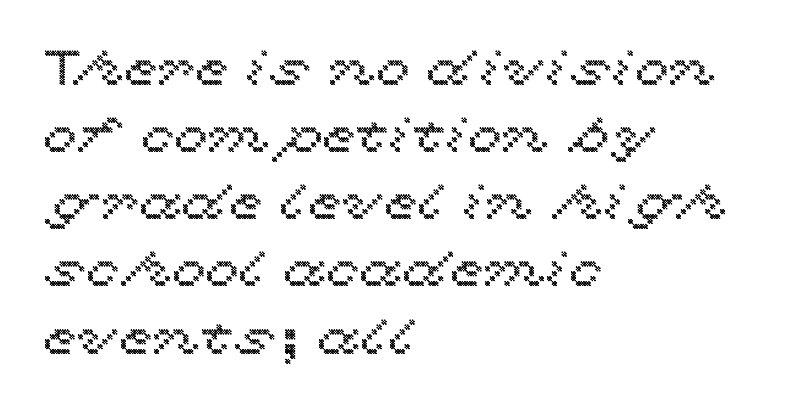
Q: Is the text italic (slanted)? A: Yes.
Q: Is the text underlined? A: No.
Q: How is the paragraph aligned? A: Left-aligned.
Q: Is the spacing between letters normal or unusually wide? A: Normal.
Q: Is the spacing between lines tight, normal or loose? A: Normal.
Q: Width (condensed, normal, or wide)? A: Wide.
Q: x-height? A: Medium.
Q: Monospaced? A: No.
